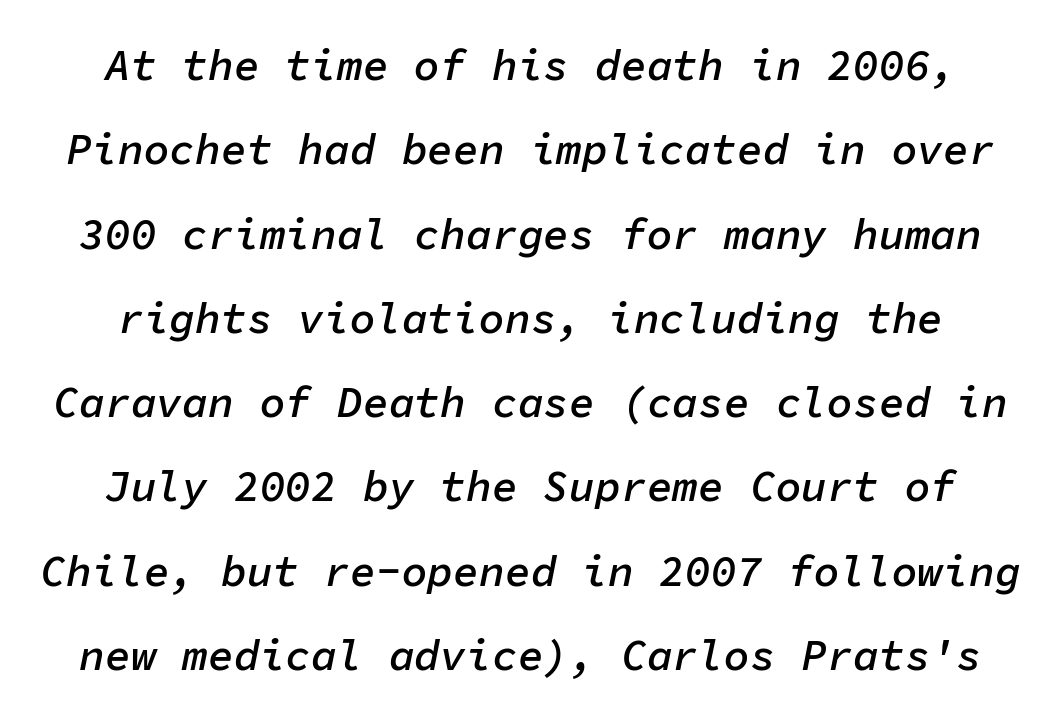
The image shows 43 px semibold type, italic (leaning right), monospaced; set loose line spacing (1.96x), normal letter spacing, not underlined; low stroke contrast and a medium x-height.
